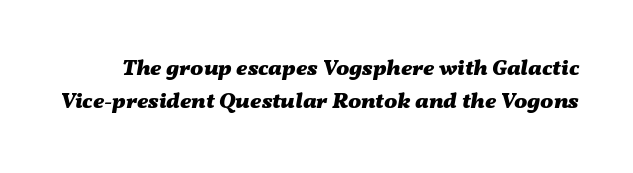
Q: Is the text bold? A: Yes.
Q: Is the text italic (slanted)? A: Yes, it leans right by about 11 degrees.
Q: Is the text underlined? A: No.
Q: Is the spacing between letters normal or unusually wide? A: Normal.
Q: Is the spacing between lines tight, normal or loose? A: Normal.
